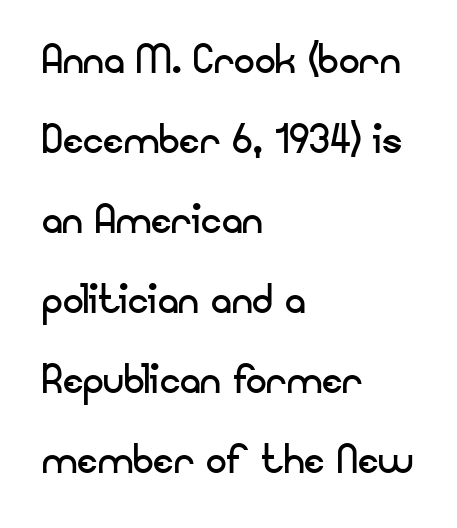
The image shows 52 px regular-weight sans-serif type, upright; set left-aligned, normal line spacing (1.54x), normal letter spacing, not underlined; low stroke contrast and a small x-height.
